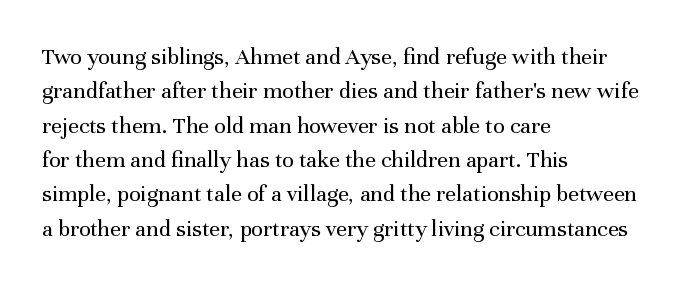
Vertical stems look standard width or narrower in stroke. Default kerning and tracking; the words read as compact shapes. These lines are set flush left with a ragged right edge. The baseline area is clear.
